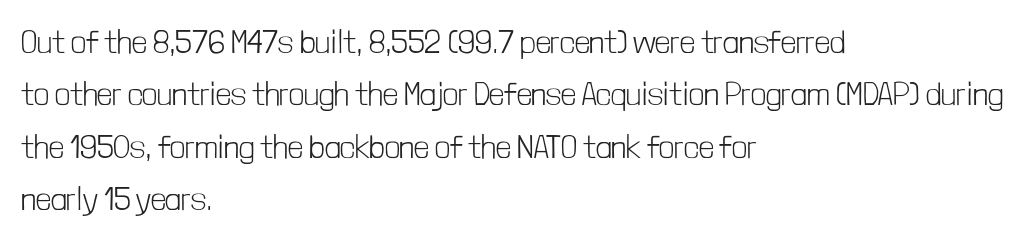
Quick note: not italic, upright. The face used here is proportionally spaced, like ordinary book or web type. Reading down the column, the eye jumps a familiar distance to each next line. Nope, no serifs anywhere on these letters.
